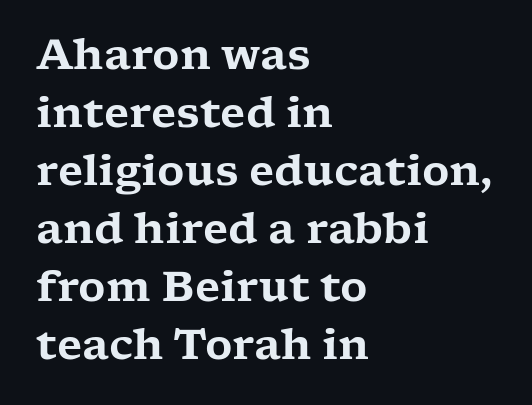
The image shows 42 px wide serif type, upright; set left-aligned, normal line spacing (1.38x), normal letter spacing, not underlined; low stroke contrast and a medium x-height.
